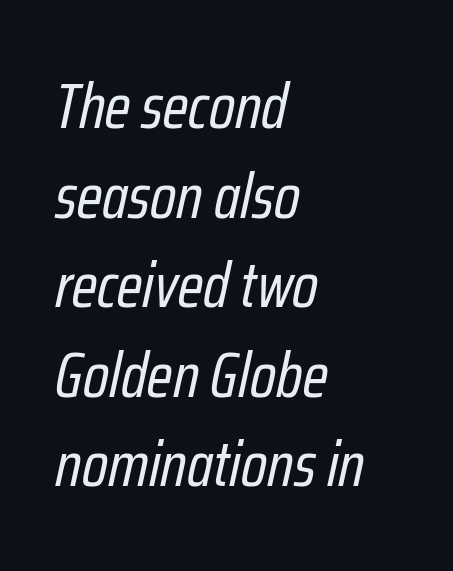
The image shows 64 px regular-weight, condensed type, italic (leaning right); set left-aligned, normal line spacing (1.4x), normal letter spacing, not underlined; low stroke contrast and a medium x-height.
